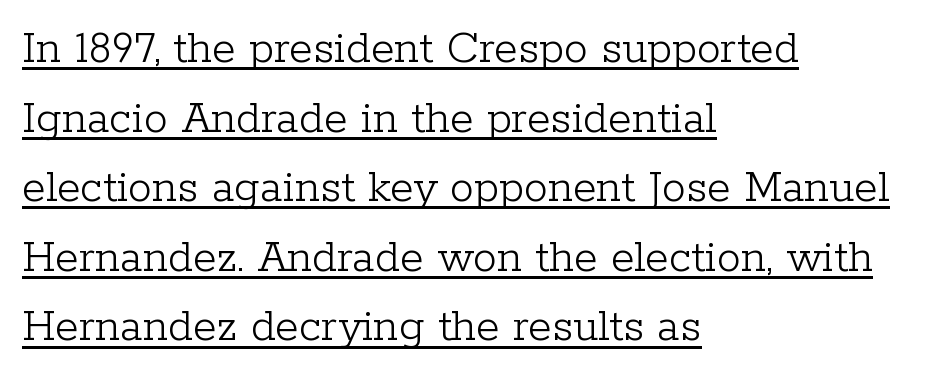
The image shows 48 px light serif type, upright; set left-aligned, normal line spacing (1.45x), normal letter spacing, underlined; low stroke contrast and a medium x-height.
